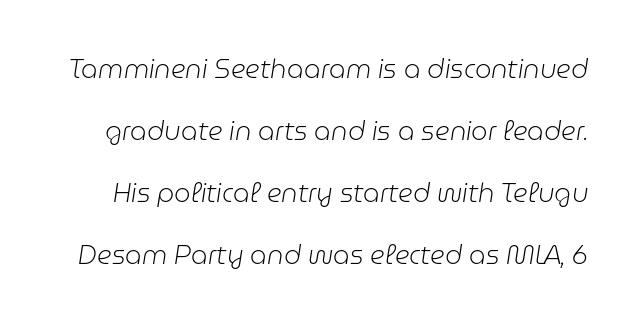
Q: Is the text bold? A: No.
Q: Is the text italic (slanted)? A: Yes, it leans right by about 9 degrees.
Q: Is the text underlined? A: No.
Q: Is the spacing between letters normal or unusually wide? A: Normal.
Q: Is the spacing between lines tight, normal or loose? A: Loose.
